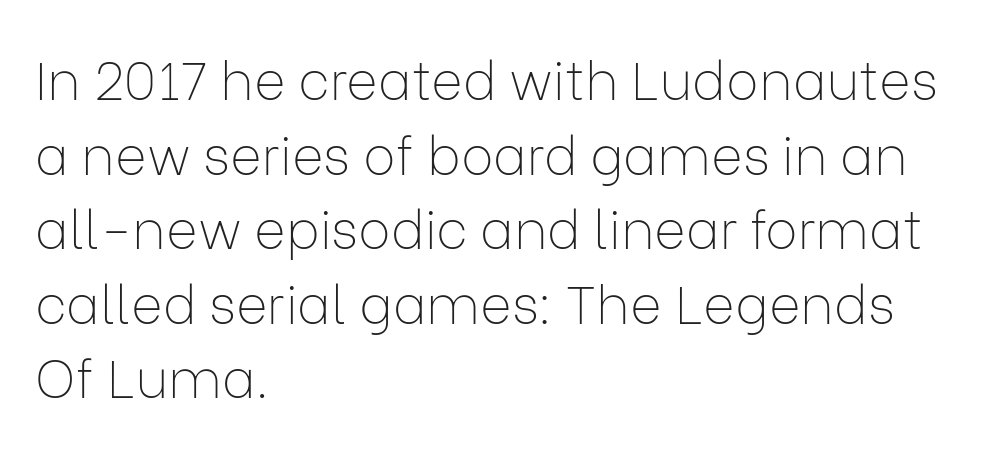
Q: Is the text bold? A: No.
Q: Is the text italic (slanted)? A: No, it is upright.
Q: Is the typeface a serif or a sans-serif typeface? A: Sans-serif.
Q: Is the text underlined? A: No.
Q: How is the paragraph aligned? A: Left-aligned.
Q: Is the spacing between letters normal or unusually wide? A: Normal.
Q: Is the spacing between lines tight, normal or loose? A: Normal.
Q: Width (condensed, normal, or wide)? A: Normal.
Q: Stroke contrast? A: Low.
Q: x-height? A: Medium.
Q: Monospaced? A: No.
